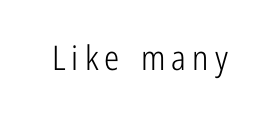
{"serif": "no", "italic": "no", "bold": "no", "weight": "light", "width": "condensed", "stroke_contrast": "low", "x_height": "medium", "monospaced": "no", "underline": "no", "glyph_px": 34}
